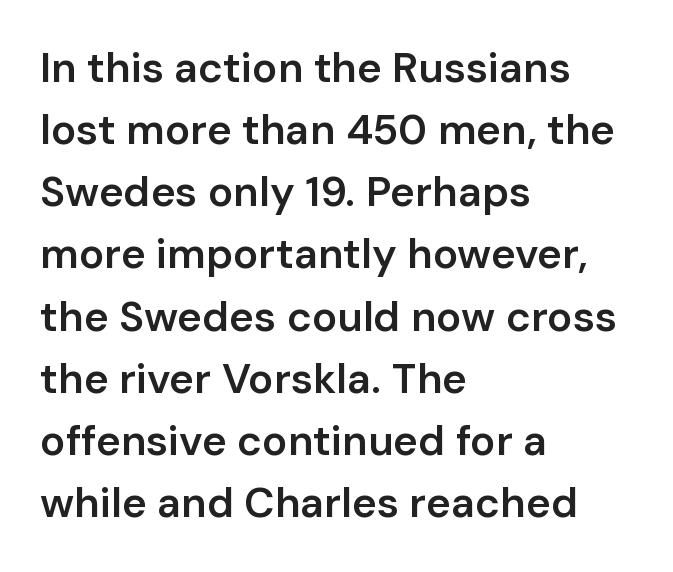
Q: Is the text bold? A: Semi-bold.
Q: Is the text italic (slanted)? A: No, it is upright.
Q: Is the typeface a serif or a sans-serif typeface? A: Sans-serif.
Q: Is the text underlined? A: No.
Q: How is the paragraph aligned? A: Left-aligned.
Q: Is the spacing between letters normal or unusually wide? A: Normal.
Q: Is the spacing between lines tight, normal or loose? A: Normal.
Q: Width (condensed, normal, or wide)? A: Normal.
Q: Stroke contrast? A: Low.
Q: x-height? A: Medium.
Q: Monospaced? A: No.
